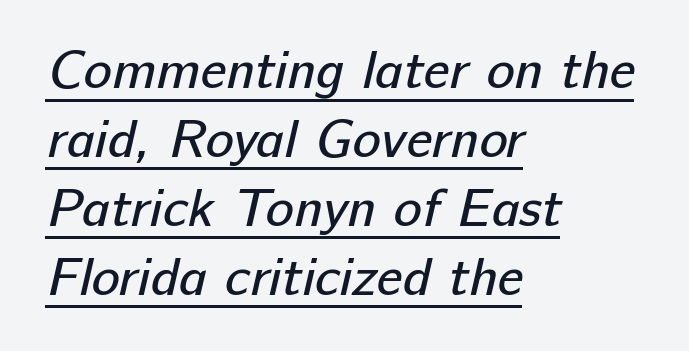
The image shows 53 px regular-weight sans-serif type; set left-aligned, normal line spacing (1.3x), normal letter spacing, underlined; low stroke contrast and a medium x-height.
